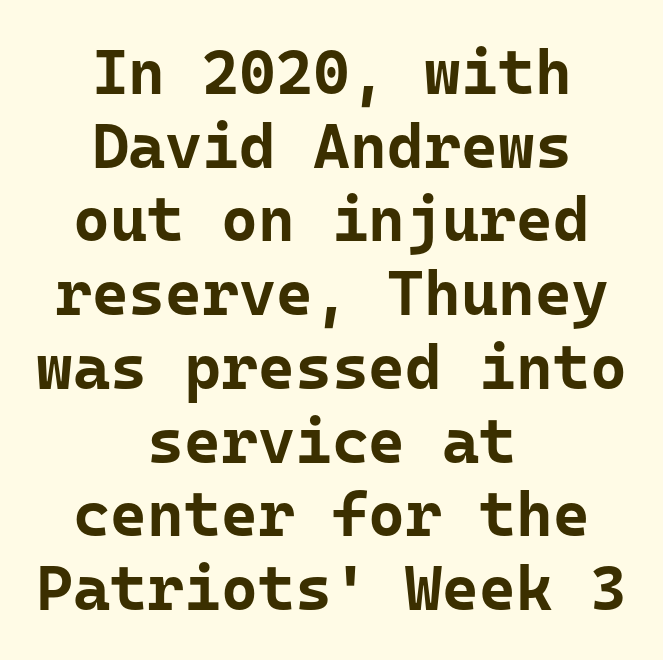
{"serif": "no", "italic": "no", "bold": "yes", "weight": "bold", "width": "normal", "stroke_contrast": "low", "x_height": "medium", "monospaced": "yes", "underline": "no", "align": "center", "line_spacing_ratio": 1.17, "letter_spacing": "normal", "letter_spacing_em": 0.0, "glyph_px": 63}
